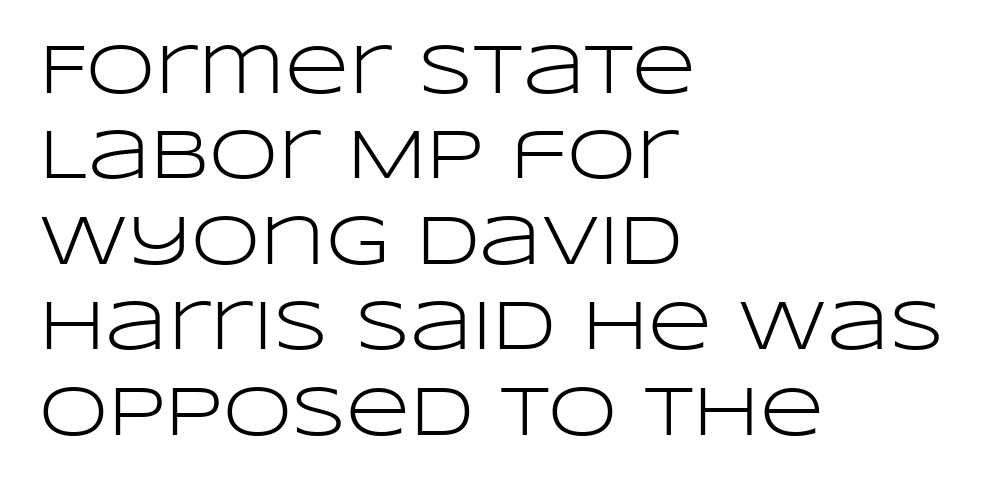
{"serif": "no", "italic": "no", "bold": "no", "weight": "light", "width": "wide", "stroke_contrast": "low", "x_height": "large", "monospaced": "no", "underline": "no", "align": "left", "line_spacing_ratio": 1.22, "letter_spacing": "normal", "letter_spacing_em": 0.0, "glyph_px": 70}
